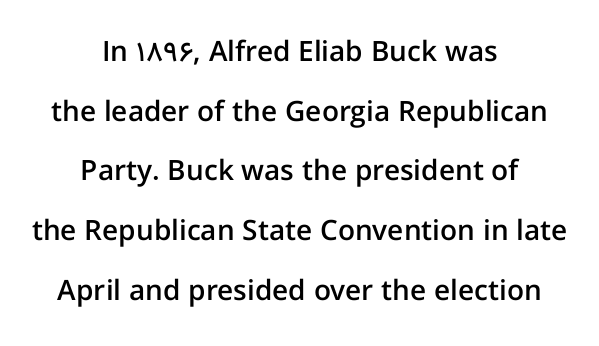
Tracking value appears to be zero — textbook default spacing. Each glyph is drawn with semibold strokes, heavier than normal yet not fully bold. What's the leading like? Stretched, with rows far apart. Every character sits straight up, as roman type does.
